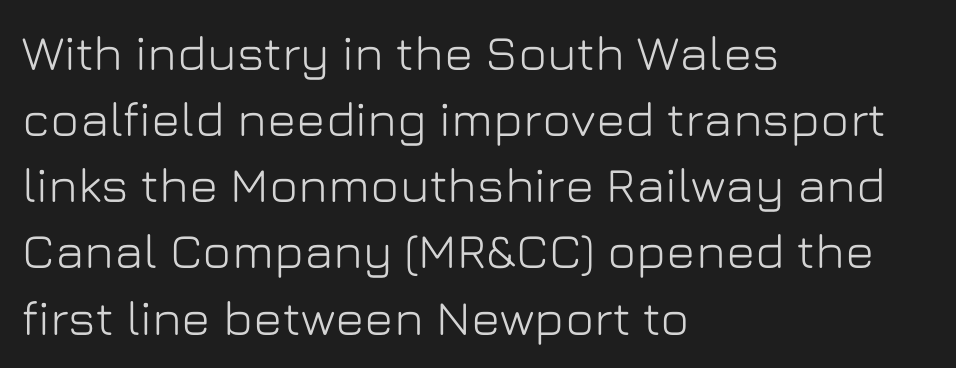
Q: Is the text italic (slanted)? A: No, it is upright.
Q: Is the typeface a serif or a sans-serif typeface? A: Sans-serif.
Q: Is the text underlined? A: No.
Q: How is the paragraph aligned? A: Left-aligned.
Q: Is the spacing between letters normal or unusually wide? A: Normal.
Q: Is the spacing between lines tight, normal or loose? A: Normal.
Q: Width (condensed, normal, or wide)? A: Normal.
Q: Stroke contrast? A: Low.
Q: x-height? A: Medium.
Q: Monospaced? A: No.
